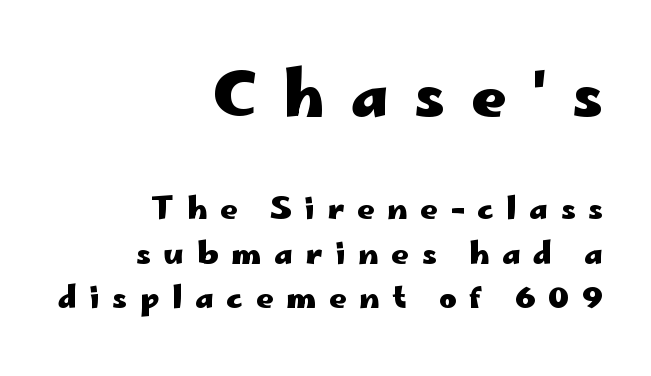
A clean baseline with only descenders dipping below it. Looks like regular typesetting: each glyph gets only the width it needs. These lines sit exactly where default settings would place them. Quick note: not italic, upright. Visually, the top section dominates because its glyphs are scaled up. Typesetter's note: full bold, strokes at maximum text heaviness.
